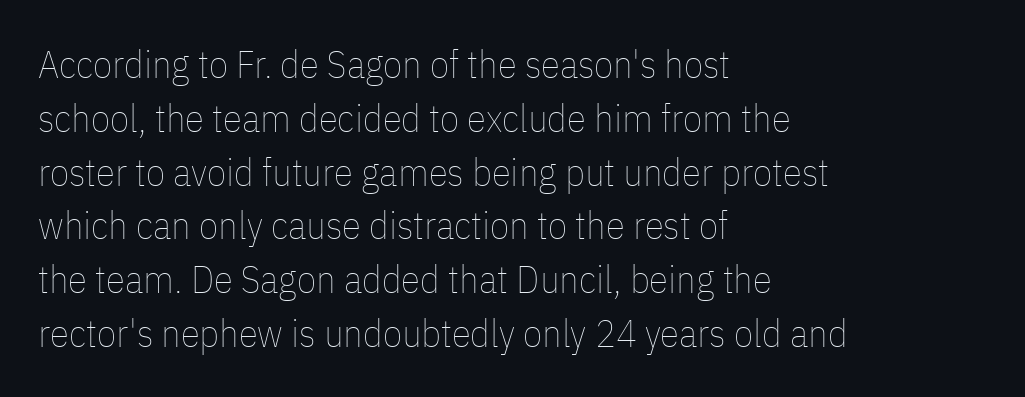
The image shows 39 px thin, condensed type, upright; set left-aligned, normal line spacing (1.38x), normal letter spacing, not underlined; low stroke contrast and a medium x-height.
